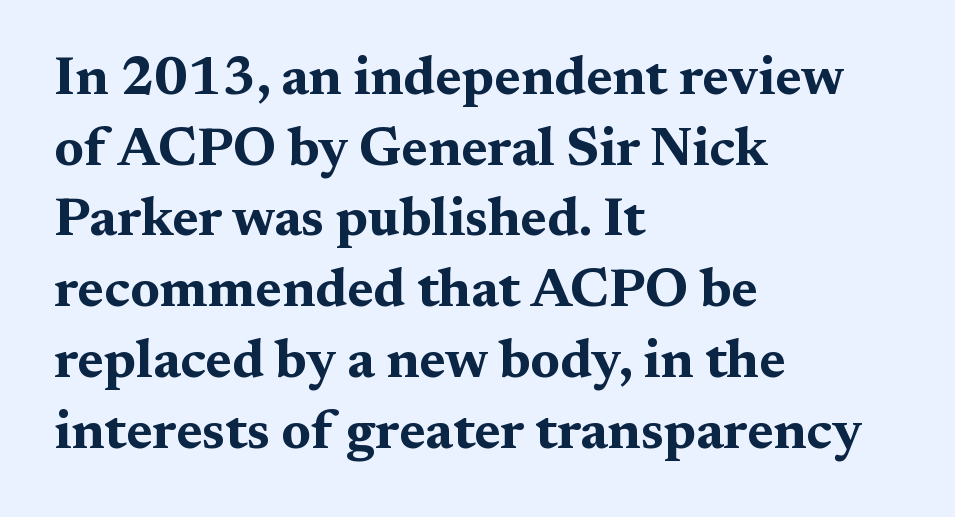
{"serif": "yes", "italic": "no", "bold": "yes", "weight": "bold", "width": "wide", "stroke_contrast": "medium", "x_height": "medium", "monospaced": "no", "underline": "no", "align": "left", "line_spacing": "normal", "line_spacing_ratio": 1.31, "letter_spacing": "normal", "letter_spacing_em": 0.0, "glyph_px": 54}
